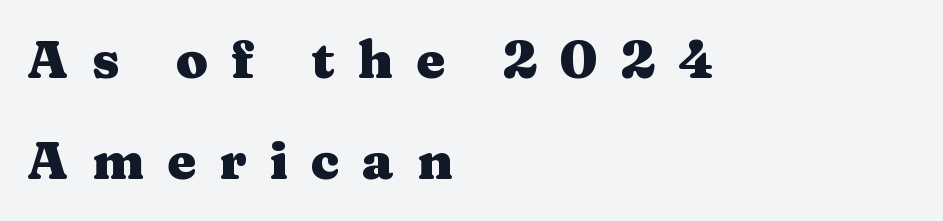
The image shows 52 px heavy, wide serif type, upright; set left-aligned, loose line spacing (1.95x), unusually wide letter spacing (+0.44 em), not underlined; medium stroke contrast and a medium x-height.
